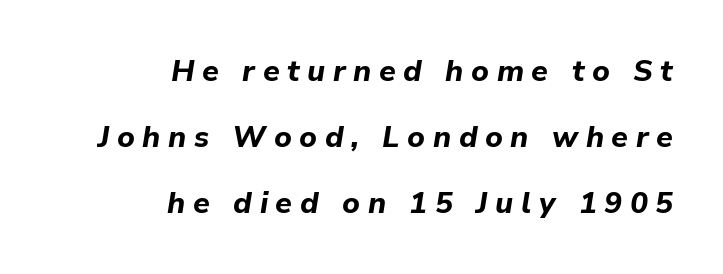
{"italic": "yes", "lean": "right", "slant_degrees": 9, "bold": "yes", "weight": "bold", "width": "normal", "stroke_contrast": "low", "x_height": "medium", "monospaced": "no", "underline": "no", "align": "right", "line_spacing": "loose", "line_spacing_ratio": 2.2, "letter_spacing": "wide", "letter_spacing_em": 0.25, "glyph_px": 30}
